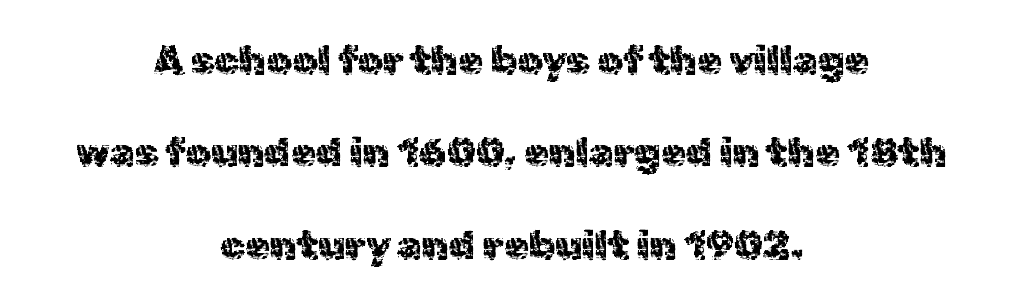
{"serif": "no", "italic": "no", "width": "normal", "x_height": "medium", "monospaced": "no", "underline": "no", "align": "center", "line_spacing": "loose", "line_spacing_ratio": 2.31, "letter_spacing": "normal", "letter_spacing_em": 0.0, "glyph_px": 40}
